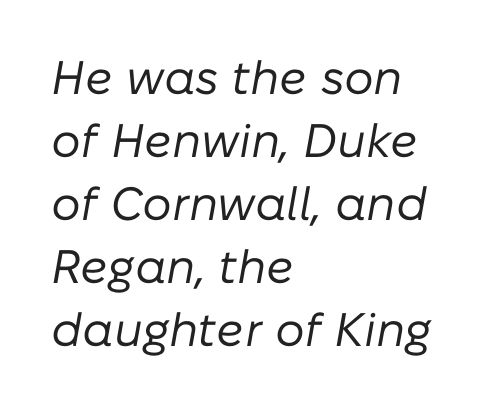
The rendering uses a moderate line-height, typical for paragraphs. The paragraph has a hard left edge and a soft right edge. The cut favours lightness, reaching ordinary text weight at its darkest. Bare-footed words on every line.
